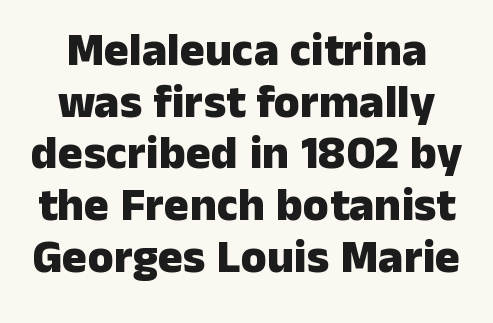
{"serif": "no", "italic": "no", "bold": "yes", "weight": "heavy", "width": "normal", "stroke_contrast": "low", "x_height": "medium", "monospaced": "no", "underline": "no", "align": "center", "line_spacing": "tight", "line_spacing_ratio": 1.1, "letter_spacing": "normal", "letter_spacing_em": 0.0, "glyph_px": 47}
